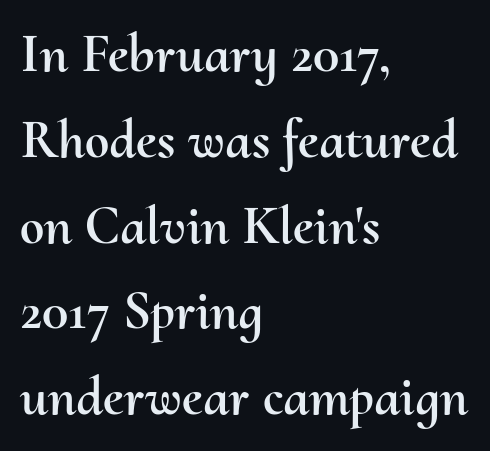
The image shows 55 px text type, upright; set left-aligned, normal line spacing (1.56x), normal letter spacing, not underlined; medium stroke contrast and a small x-height.
